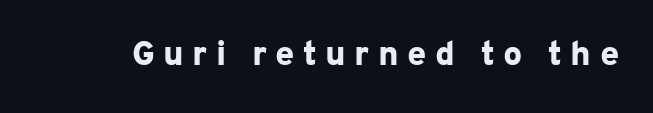
The image shows 34 px bold sans-serif type, upright; set unusually wide letter spacing (+0.25 em), not underlined; low stroke contrast and a medium x-height.
